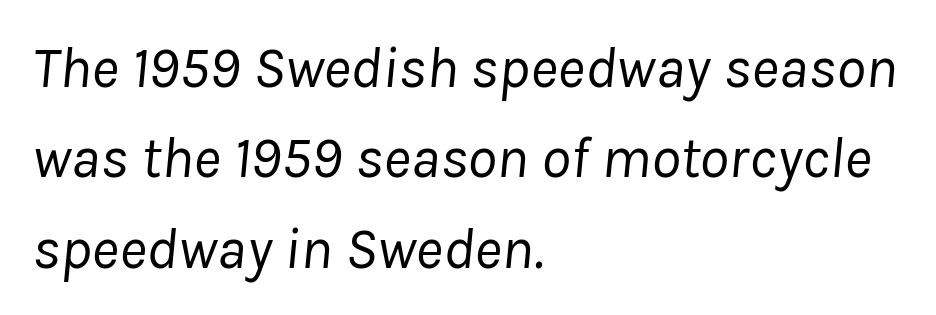
Q: Is the text bold? A: No.
Q: Is the text italic (slanted)? A: Yes, it leans right by about 8 degrees.
Q: Is the text underlined? A: No.
Q: How is the paragraph aligned? A: Left-aligned.
Q: Is the spacing between letters normal or unusually wide? A: Normal.
Q: Is the spacing between lines tight, normal or loose? A: Normal.
Q: Width (condensed, normal, or wide)? A: Normal.
Q: Stroke contrast? A: Low.
Q: x-height? A: Medium.
Q: Monospaced? A: No.
